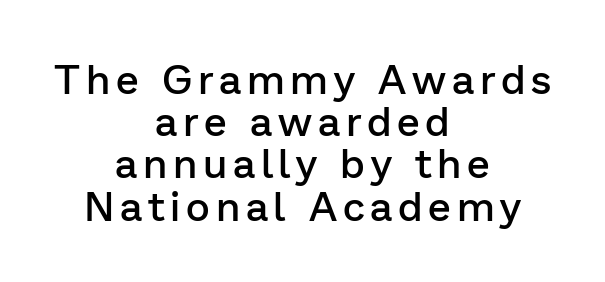
Q: Is the text bold? A: Semi-bold.
Q: Is the text italic (slanted)? A: No, it is upright.
Q: Is the typeface a serif or a sans-serif typeface? A: Sans-serif.
Q: Is the text underlined? A: No.
Q: How is the paragraph aligned? A: Centered.
Q: Is the spacing between lines tight, normal or loose? A: Tight.
Q: Width (condensed, normal, or wide)? A: Normal.
Q: Stroke contrast? A: Low.
Q: x-height? A: Medium.
Q: Monospaced? A: No.
